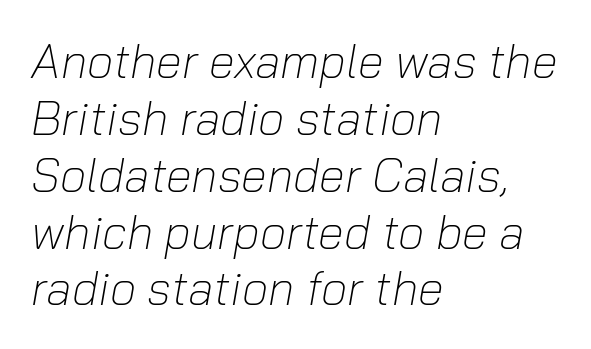
{"italic": "yes", "lean": "right", "slant_degrees": 10, "bold": "no", "weight": "light", "width": "normal", "stroke_contrast": "low", "x_height": "medium", "monospaced": "no", "underline": "no", "align": "left", "line_spacing_ratio": 1.21, "letter_spacing": "normal", "letter_spacing_em": 0.0, "glyph_px": 47}
